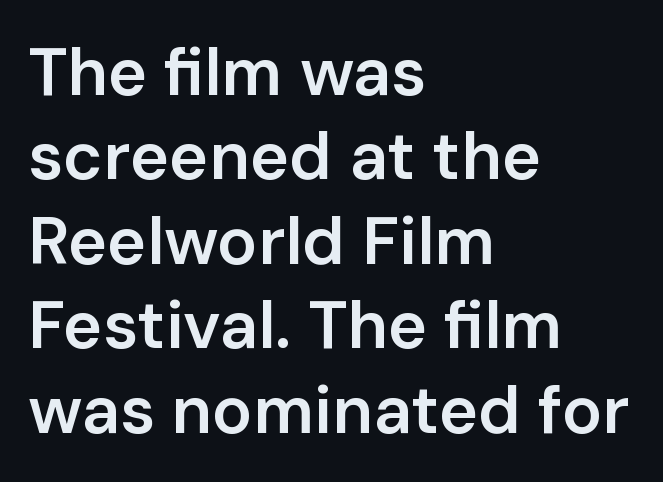
The image shows 67 px semibold sans-serif type, upright; set left-aligned, normal line spacing (1.26x), normal letter spacing, not underlined; low stroke contrast and a medium x-height.
